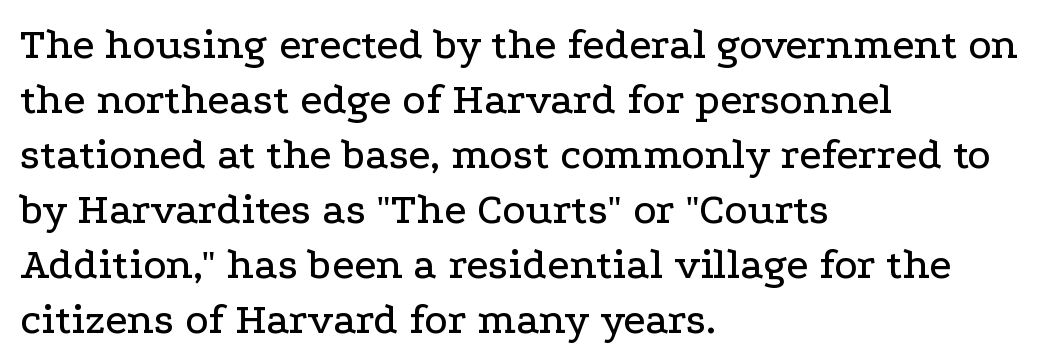
The image shows 44 px wide serif type, upright; set left-aligned, normal line spacing (1.25x), normal letter spacing, not underlined; low stroke contrast and a medium x-height.
